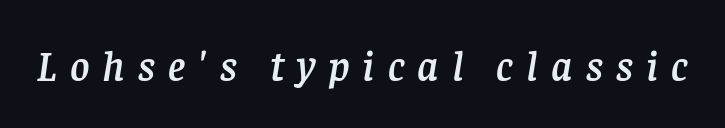
{"serif": "yes", "italic": "yes", "lean": "right", "slant_degrees": 8, "width": "normal", "stroke_contrast": "low", "x_height": "large", "monospaced": "no", "underline": "no", "letter_spacing": "wide", "letter_spacing_em": 0.31, "glyph_px": 42}
